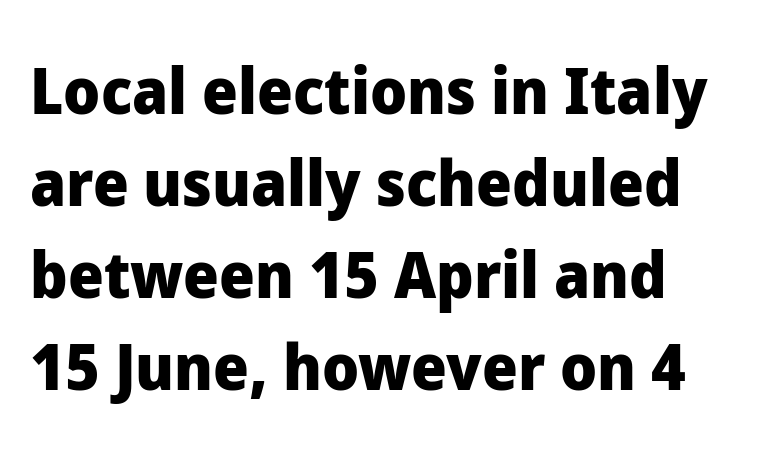
These lines sit exactly where default settings would place them. The letters are bold, with thick, heavy strokes. Do the letters lean? They stand straight. Students, note that the glyphs here touch the page at normal intervals. The letters advance in unequal steps, a hallmark of proportional type. The space beneath each line is pristine and unruled.
